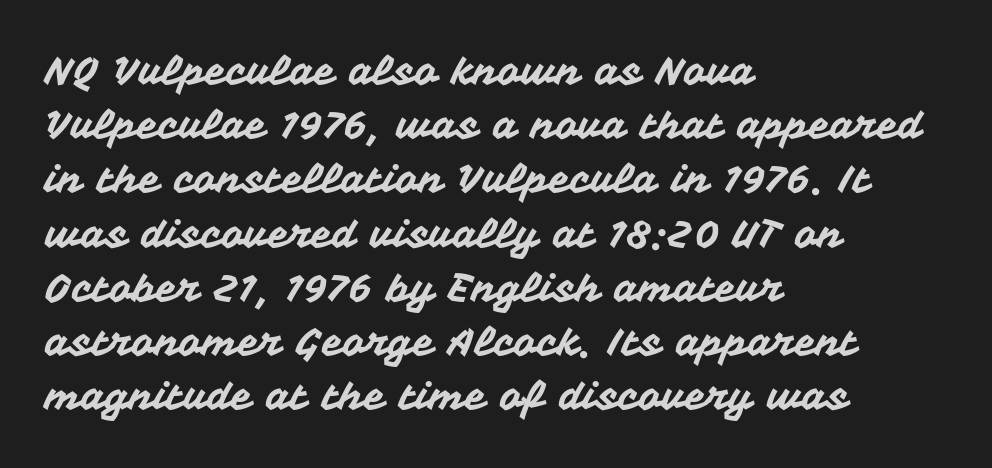
{"serif": "no", "width": "normal", "stroke_contrast": "medium", "x_height": "medium", "monospaced": "no", "underline": "no", "align": "left", "line_spacing": "normal", "line_spacing_ratio": 1.39, "letter_spacing": "normal", "letter_spacing_em": 0.0, "glyph_px": 39}
